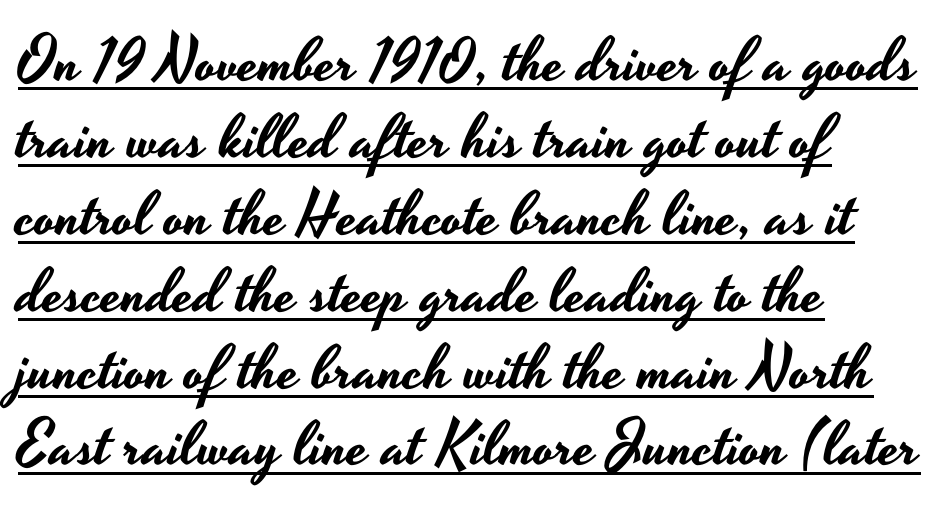
The ragged edge is on the right, which tells us the setting is flush left. These lines are rendered in a variable-pitch font. This is underlined copy, the kind a proofreader might mark for attention. I'd call this a sans setting — the letters go barefoot.
